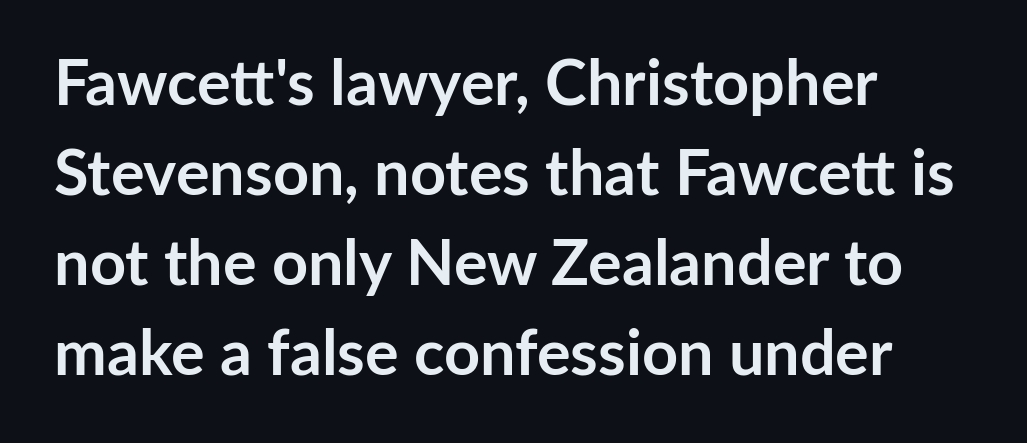
Evenly set lines give the paragraph a standard silhouette. Line beginnings align vertically; line endings do not. Here the glyphs are tracked normally, forming tight word shapes. Plain, unruled lines of type.
